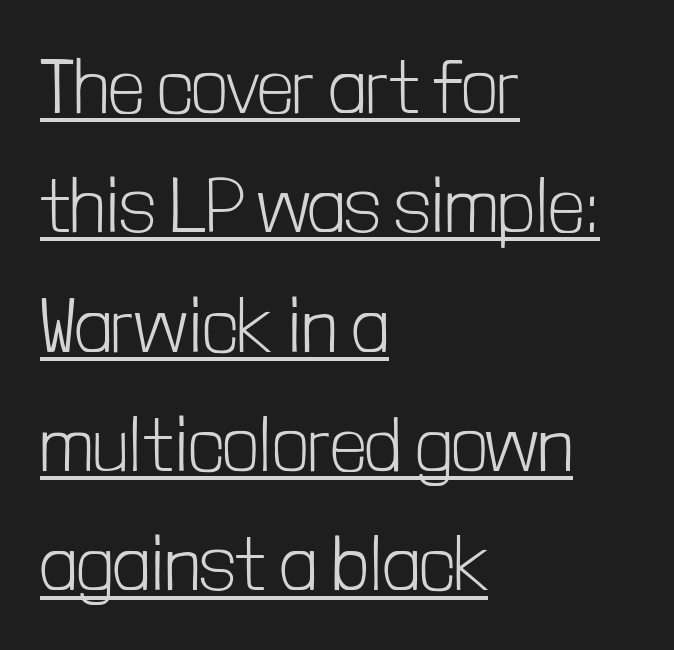
Look at the tracking — it's just the regular setting, nothing added. The passage is arranged the way most books set body copy — flush left. Stems here are at most as thick as an everyday book face. Classification — sans serif.
